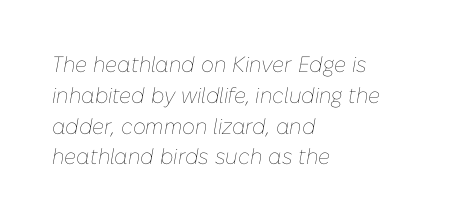
The image shows 22 px text type, italic (leaning right); set left-aligned, normal line spacing (1.4x), normal letter spacing, not underlined.
